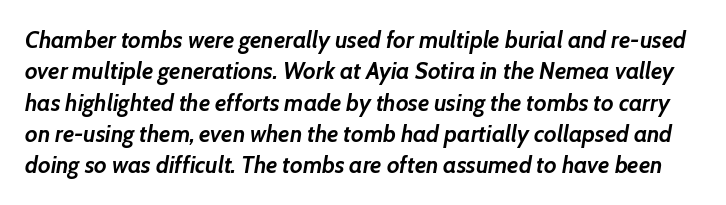
{"italic": "yes", "lean": "right", "slant_degrees": 7, "bold": "yes", "underline": "no", "line_spacing": "normal", "line_spacing_ratio": 1.36, "letter_spacing": "normal", "letter_spacing_em": 0.0, "glyph_px": 23}
